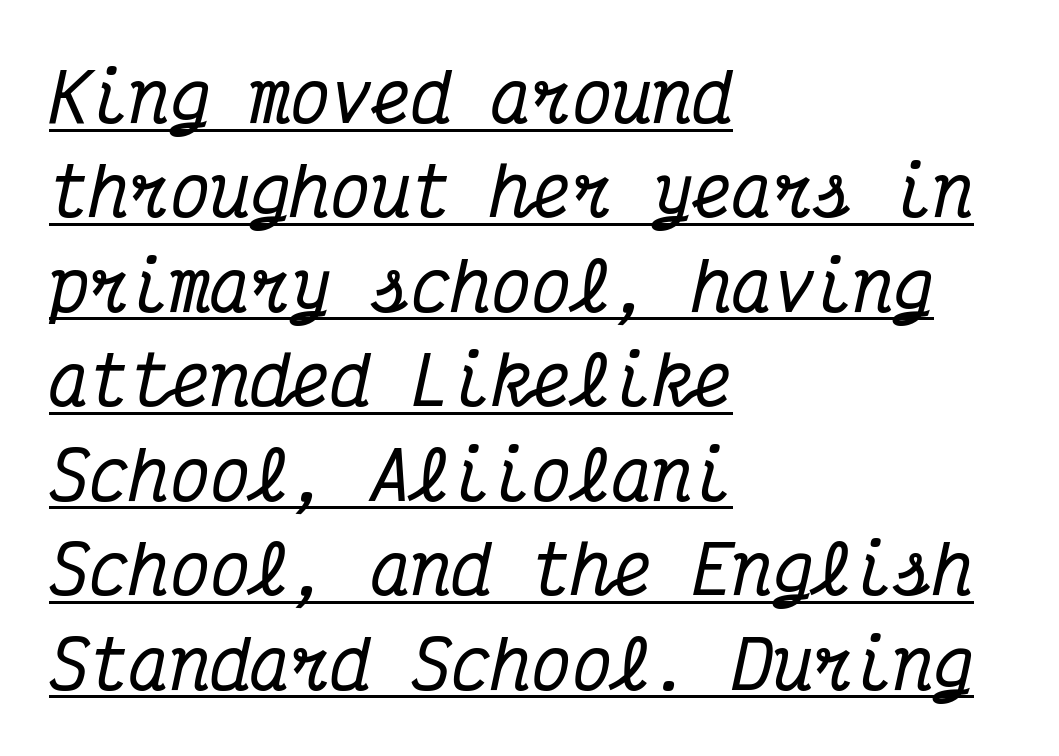
The image shows 67 px condensed serif type, italic (leaning right), monospaced; set left-aligned, normal line spacing (1.41x), normal letter spacing, underlined; medium stroke contrast and a medium x-height.
